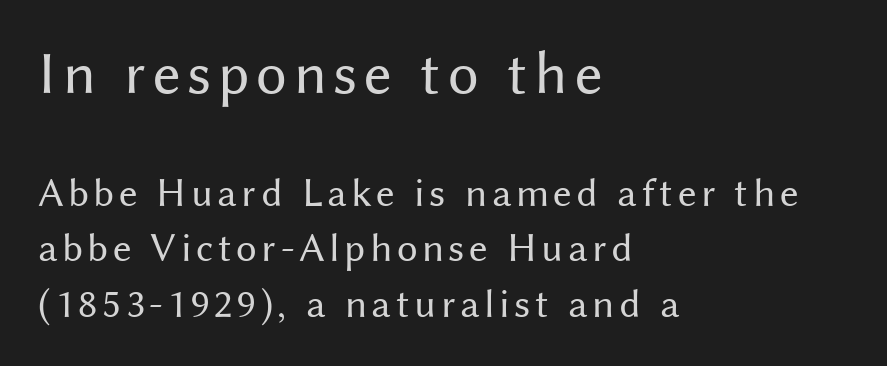
Q: Is the text bold? A: No.
Q: Is the text italic (slanted)? A: No, it is upright.
Q: Is the typeface a serif or a sans-serif typeface? A: Sans-serif.
Q: Is the text underlined? A: No.
Q: How is the paragraph aligned? A: Left-aligned.
Q: Is the spacing between lines tight, normal or loose? A: Normal.
Q: Which block of text is set in a larger size, the first (top) or the second (bottom)? A: The first (top) one.
Q: Width (condensed, normal, or wide)? A: Normal.
Q: Stroke contrast? A: Medium.
Q: x-height? A: Medium.
Q: Monospaced? A: No.
